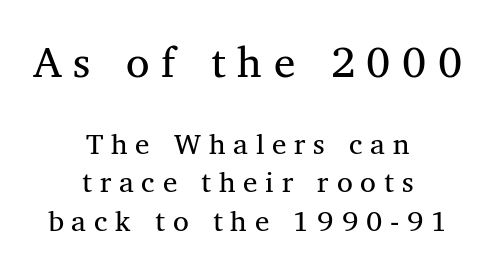
{"serif": "yes", "italic": "no", "bold": "no", "weight": "regular", "width": "normal", "stroke_contrast": "medium", "x_height": "medium", "monospaced": "no", "underline": "no", "align": "center", "line_spacing": "normal", "line_spacing_ratio": 1.33, "letter_spacing": "wide", "letter_spacing_em": 0.27, "larger_block": "first", "size_ratio": 1.48, "glyph_px": 43}
